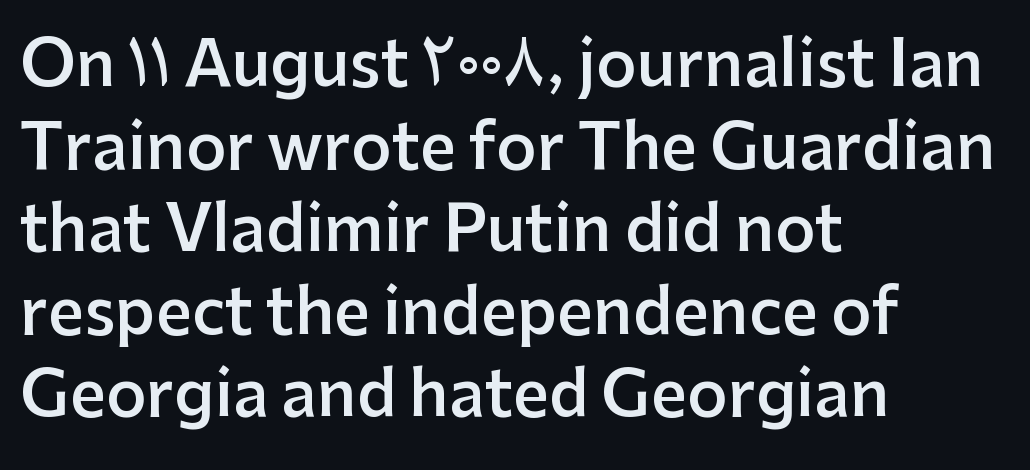
Upright lettering throughout. Observe the absence of serifs on each vertical stroke in this sample. Does the leading feel generous? No, just average. Does the copy run flush right? No — it runs flush left. The gap between lines stays unmarked. The letters advance in unequal steps, a hallmark of proportional type.
